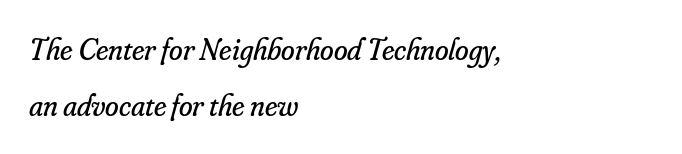
Type without underlining. Each letter keeps its own natural width here, so spacing adapts to shape. Characters are canted at an angle relative to the baseline's perpendicular. The horizontal fit of the characters is conventional and even. The typeface chosen for these lines features serifs.
